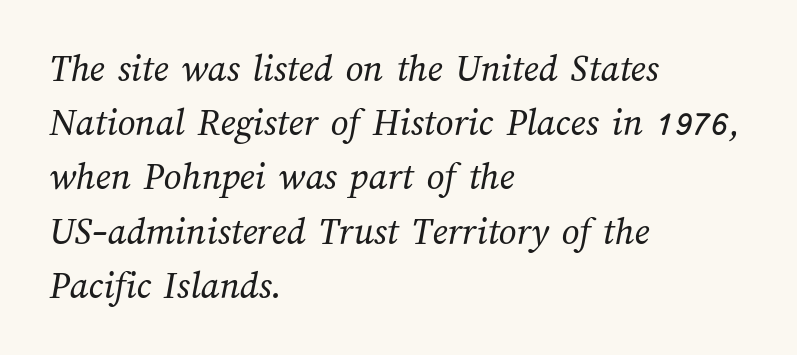
{"bold": "no", "weight": "regular", "width": "normal", "stroke_contrast": "medium", "x_height": "medium", "monospaced": "no", "underline": "no", "align": "left", "line_spacing": "normal", "line_spacing_ratio": 1.39, "letter_spacing": "normal", "letter_spacing_em": 0.0, "glyph_px": 39}
